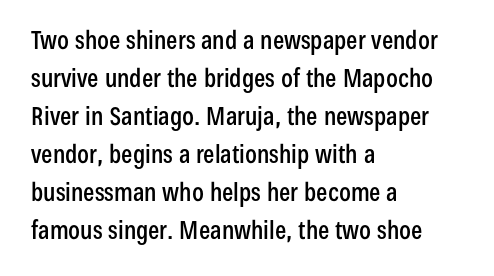
{"italic": "no", "underline": "no", "align": "left", "line_spacing": "normal", "line_spacing_ratio": 1.52, "letter_spacing": "normal", "letter_spacing_em": 0.0, "glyph_px": 25}
